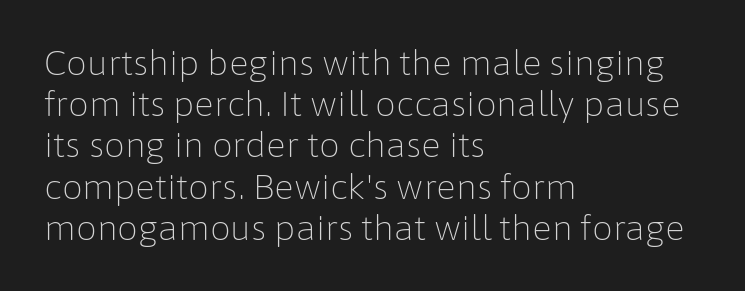
{"serif": "no", "italic": "no", "bold": "no", "weight": "light", "width": "normal", "stroke_contrast": "low", "x_height": "medium", "monospaced": "no", "underline": "no", "align": "left", "line_spacing": "normal", "line_spacing_ratio": 1.25, "letter_spacing": "normal", "letter_spacing_em": 0.0, "glyph_px": 33}
